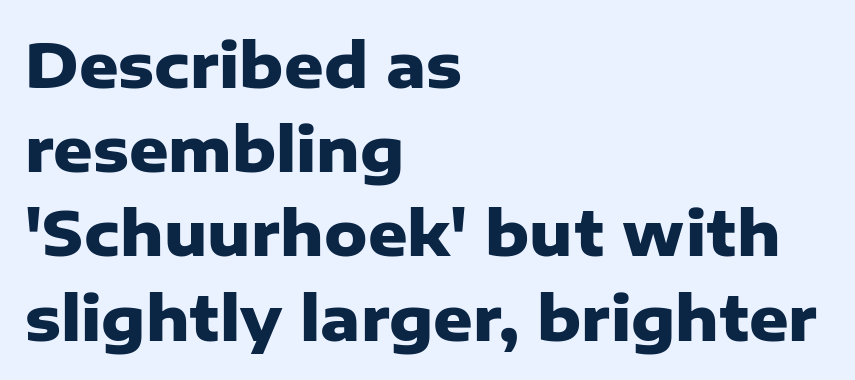
The image shows 61 px heavy sans-serif type, upright; set left-aligned, normal line spacing (1.38x), normal letter spacing, not underlined; low stroke contrast and a medium x-height.
